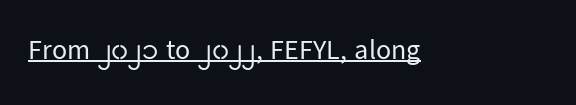
Q: Is the text bold? A: No.
Q: Is the text italic (slanted)? A: No, it is upright.
Q: Is the typeface a serif or a sans-serif typeface? A: Sans-serif.
Q: Is the text underlined? A: Yes.
Q: Is the spacing between letters normal or unusually wide? A: Normal.
Q: Width (condensed, normal, or wide)? A: Normal.
Q: Stroke contrast? A: Low.
Q: x-height? A: Medium.
Q: Monospaced? A: No.
